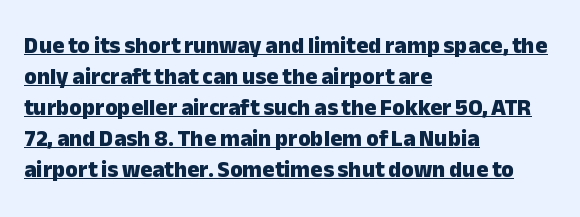
The image shows 23 px bold type, upright; set left-aligned, normal line spacing (1.35x), normal letter spacing, underlined.
